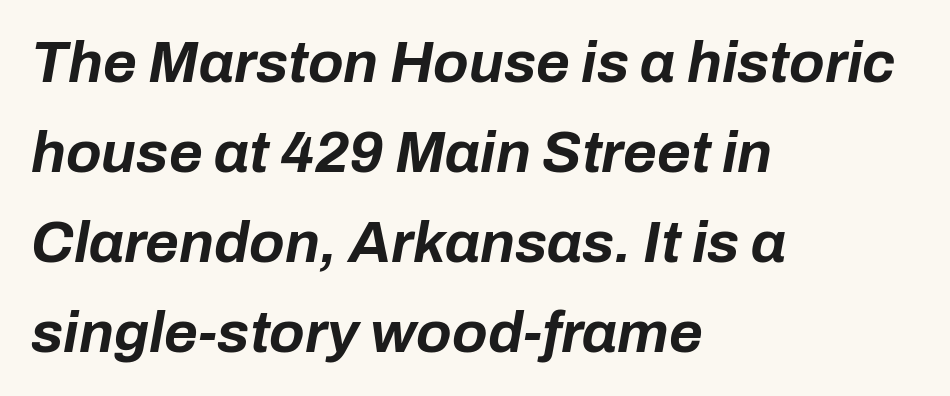
{"italic": "yes", "lean": "right", "slant_degrees": 10, "bold": "yes", "weight": "bold", "width": "normal", "stroke_contrast": "low", "x_height": "medium", "monospaced": "no", "underline": "no", "align": "left", "line_spacing": "normal", "line_spacing_ratio": 1.55, "letter_spacing": "normal", "letter_spacing_em": 0.0, "glyph_px": 58}
